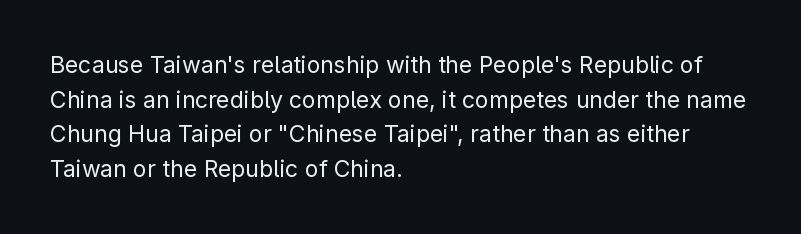
Q: Is the text bold? A: No.
Q: Is the text italic (slanted)? A: No, it is upright.
Q: Is the text underlined? A: No.
Q: How is the paragraph aligned? A: Left-aligned.
Q: Is the spacing between letters normal or unusually wide? A: Normal.
Q: Is the spacing between lines tight, normal or loose? A: Normal.
